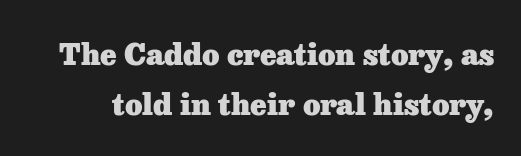
{"serif": "yes", "italic": "no", "bold": "yes", "weight": "heavy", "width": "normal", "stroke_contrast": "low", "x_height": "medium", "monospaced": "no", "underline": "no", "line_spacing": "normal", "line_spacing_ratio": 1.68, "letter_spacing": "normal", "letter_spacing_em": 0.0, "glyph_px": 30}
